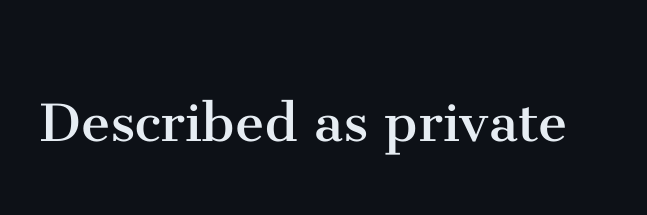
The letters advance in unequal steps, a hallmark of proportional type. The line texture is even and compact thanks to regular tracking. This rendering employs a face with finishing strokes, i.e., a serif. On a weight scale, this lands at 450 or below.
